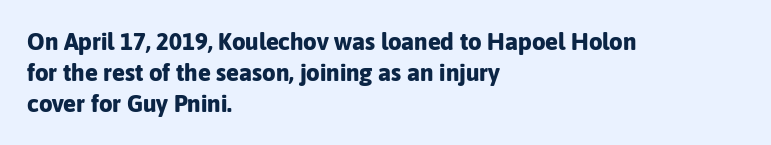
If you measured baseline to baseline, you'd find a middling distance. The specimen reads as upright at a glance. Glyph-to-glyph distance matches everyday printed text. Heavy, bold letterforms. Each row of text sits above clean, open space.
